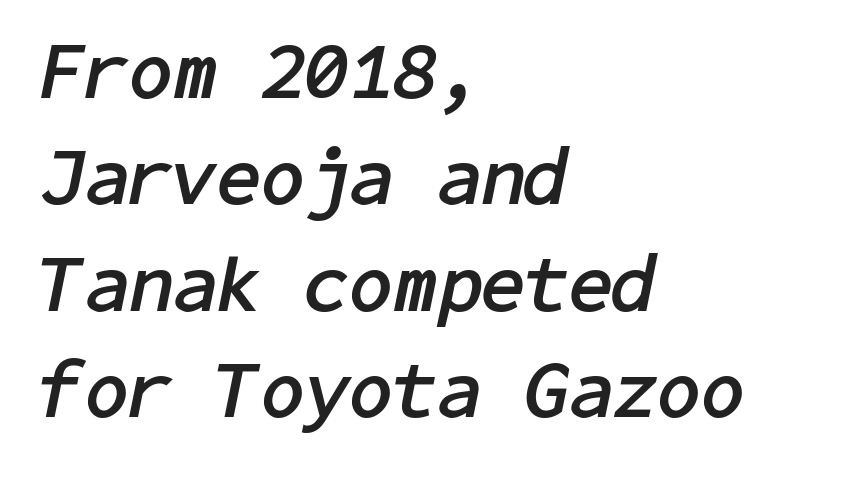
{"italic": "yes", "lean": "right", "slant_degrees": 11, "bold": "yes", "weight": "semibold", "width": "normal", "stroke_contrast": "low", "x_height": "medium", "underline": "no", "align": "left", "line_spacing": "normal", "line_spacing_ratio": 1.33, "letter_spacing": "normal", "letter_spacing_em": 0.0, "glyph_px": 80}
